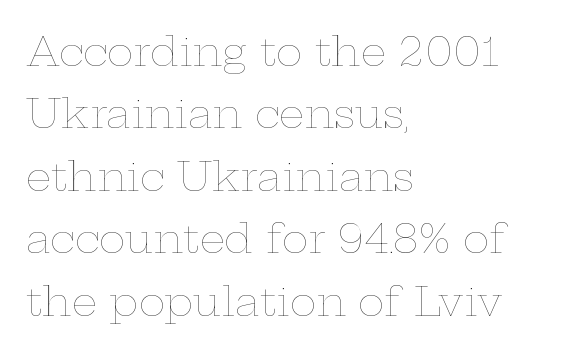
Is the type heavy? It reads as light-to-regular instead. Only glyphs here, with clear space below each row. Short note: letters normally spaced. Ascenders rise straight up at ninety degrees.
